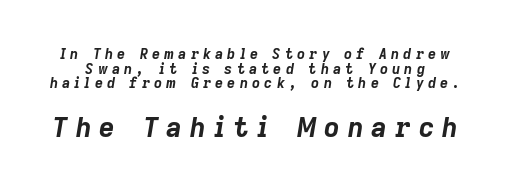
Q: Is the text bold? A: Yes.
Q: Is the text italic (slanted)? A: Yes, it leans right by about 9 degrees.
Q: Is the text underlined? A: No.
Q: Is the spacing between letters normal or unusually wide? A: Unusually wide.
Q: Is the spacing between lines tight, normal or loose? A: Tight.
Q: Which block of text is set in a larger size, the first (top) or the second (bottom)? A: The second (bottom) one.
